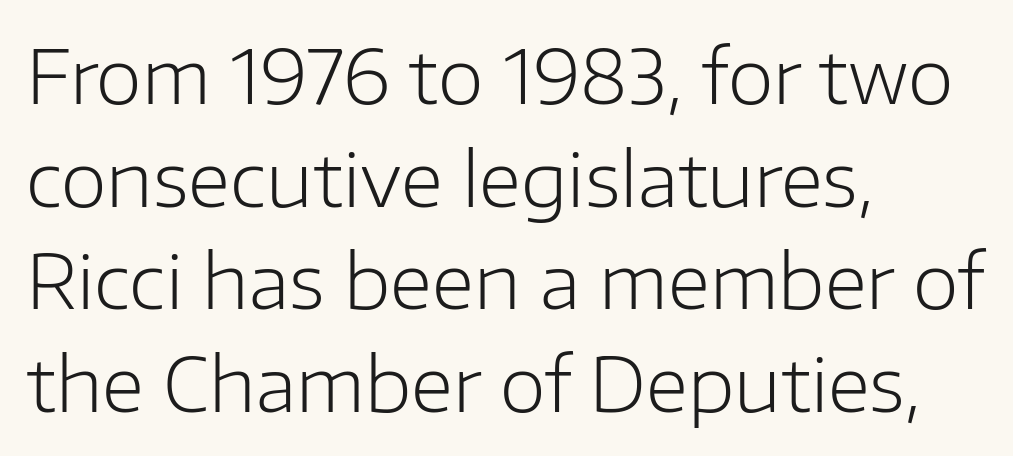
The image shows 75 px light sans-serif type, upright; set left-aligned, normal line spacing (1.37x), normal letter spacing, not underlined; low stroke contrast and a medium x-height.
